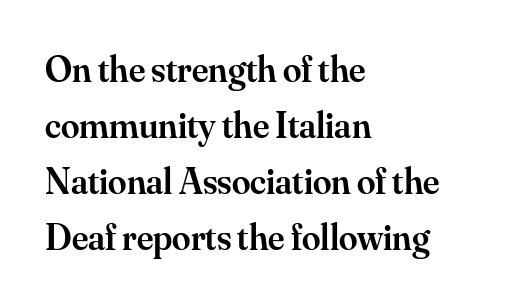
{"serif": "yes", "italic": "no", "bold": "semi", "weight": "semibold", "width": "normal", "stroke_contrast": "medium", "x_height": "small", "monospaced": "no", "underline": "no", "align": "left", "line_spacing": "normal", "line_spacing_ratio": 1.51, "letter_spacing": "normal", "letter_spacing_em": 0.0, "glyph_px": 37}
